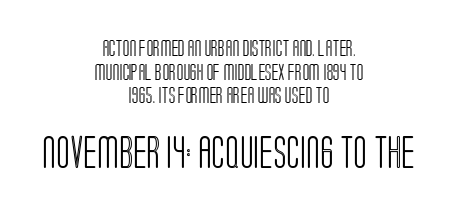
{"italic": "no", "width": "condensed", "x_height": "large", "monospaced": "no", "underline": "no", "align": "center", "line_spacing": "normal", "line_spacing_ratio": 1.47, "letter_spacing": "normal", "letter_spacing_em": 0.0, "larger_block": "second", "size_ratio": 2.0, "glyph_px": 32}
